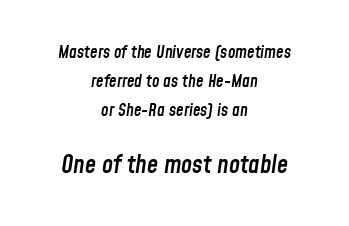
Q: Is the text bold? A: Semi-bold.
Q: Is the text italic (slanted)? A: Yes, it leans right by about 8 degrees.
Q: Is the text underlined? A: No.
Q: How is the paragraph aligned? A: Centered.
Q: Is the spacing between letters normal or unusually wide? A: Normal.
Q: Which block of text is set in a larger size, the first (top) or the second (bottom)? A: The second (bottom) one.
